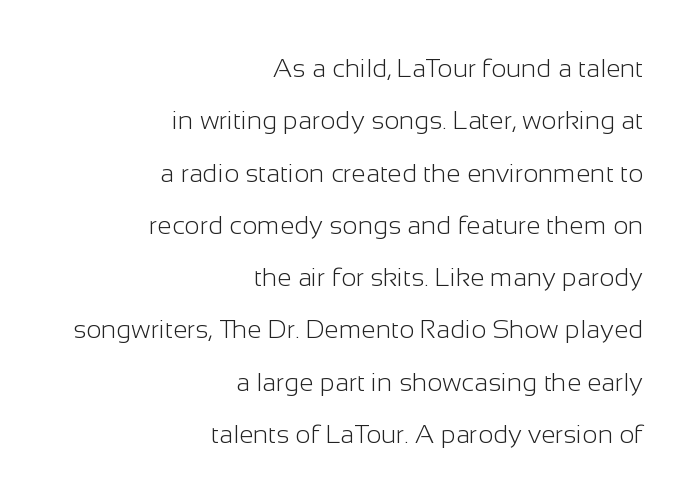
The image shows 26 px text type, upright; set right-aligned, loose line spacing (2.01x), normal letter spacing, not underlined.
